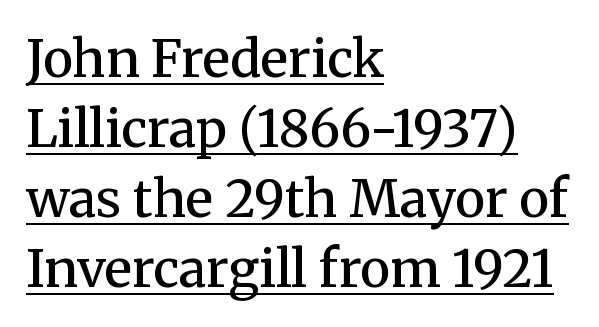
{"serif": "yes", "italic": "no", "bold": "semi", "weight": "semibold", "width": "normal", "stroke_contrast": "medium", "x_height": "medium", "monospaced": "no", "underline": "yes", "align": "left", "line_spacing": "normal", "line_spacing_ratio": 1.37, "letter_spacing": "normal", "letter_spacing_em": 0.0, "glyph_px": 51}
